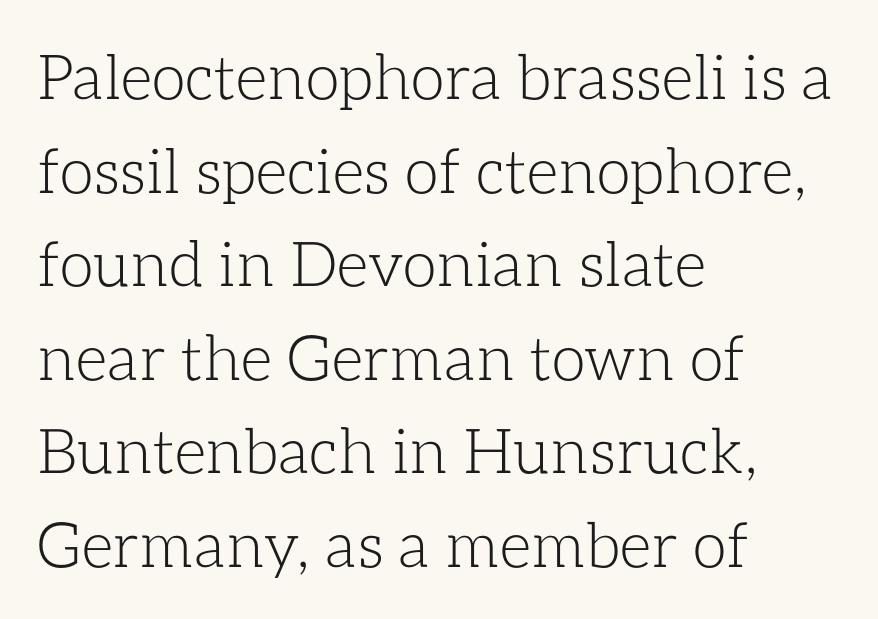
{"italic": "no", "bold": "no", "weight": "light", "width": "normal", "stroke_contrast": "low", "x_height": "medium", "monospaced": "no", "underline": "no", "align": "left", "line_spacing": "normal", "line_spacing_ratio": 1.51, "letter_spacing": "normal", "letter_spacing_em": 0.0, "glyph_px": 62}
